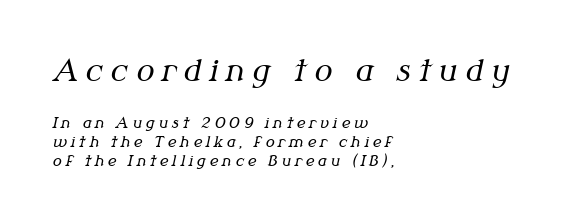
The image shows 30 px regular-weight serif type, italic (leaning right); set left-aligned, normal line spacing (1.25x), unusually wide letter spacing (+0.25 em), not underlined; the first (top) block is 2.0x larger; medium stroke contrast and a medium x-height.
